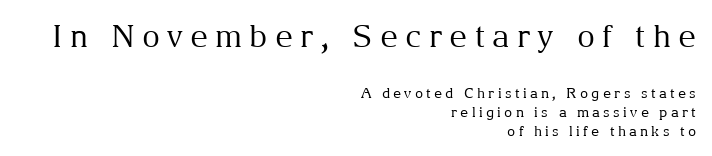
The image shows 31 px regular-weight serif type, upright; set right-aligned, normal line spacing (1.38x), unusually wide letter spacing (+0.23 em), not underlined; the first (top) block is 2.21x larger; medium stroke contrast and a medium x-height.
